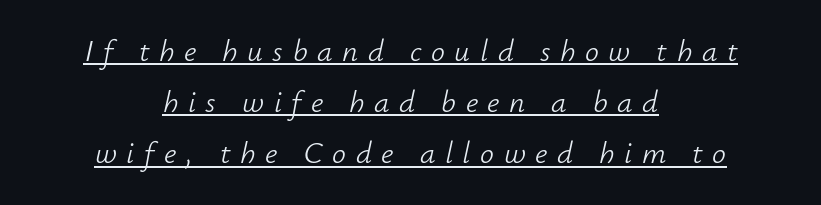
Q: Is the text bold? A: No.
Q: Is the text italic (slanted)? A: Yes, it leans right by about 12 degrees.
Q: Is the text underlined? A: Yes.
Q: How is the paragraph aligned? A: Centered.
Q: Is the spacing between letters normal or unusually wide? A: Unusually wide.
Q: Is the spacing between lines tight, normal or loose? A: Normal.
Q: Width (condensed, normal, or wide)? A: Normal.
Q: Stroke contrast? A: Low.
Q: x-height? A: Small.
Q: Monospaced? A: No.
